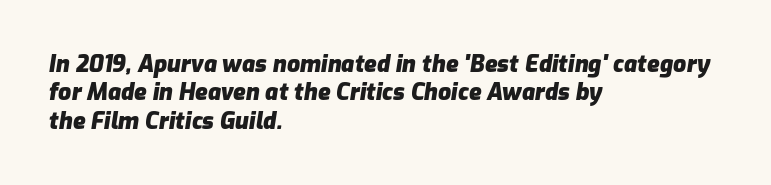
{"italic": "yes", "lean": "right", "slant_degrees": 9, "bold": "yes", "underline": "no", "align": "left", "line_spacing_ratio": 1.23, "letter_spacing": "normal", "letter_spacing_em": 0.0, "glyph_px": 23}
